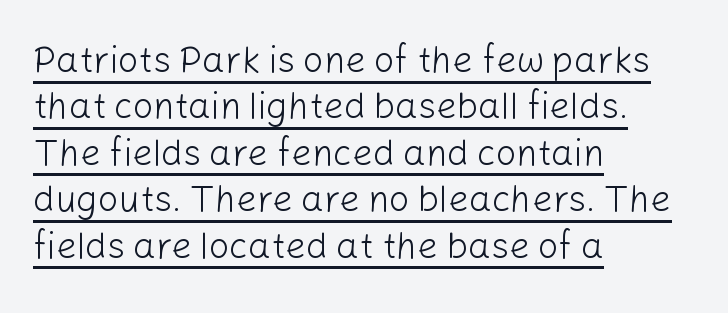
The image shows 36 px light sans-serif type, upright; set left-aligned, normal line spacing (1.29x), normal letter spacing, underlined; low stroke contrast and a medium x-height.
